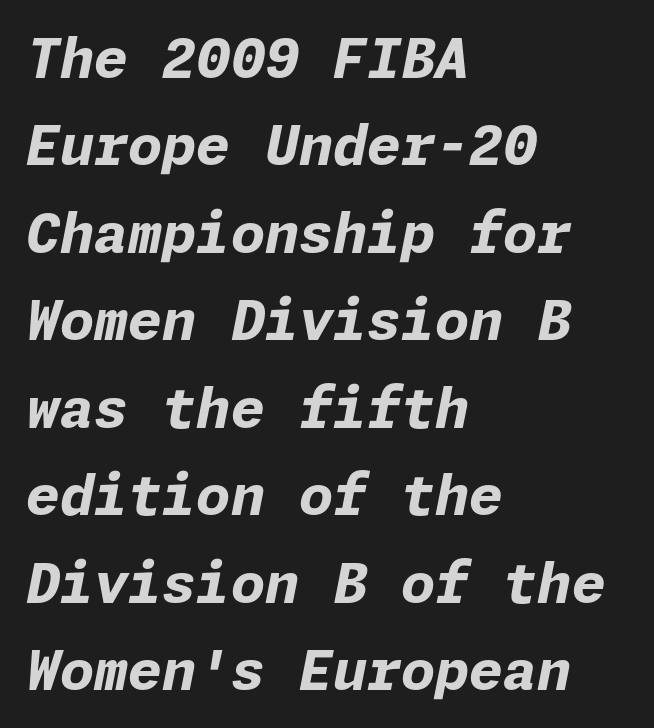
Spacing between characters is what you'd get straight out of the box. The glyphs look as if they've been sheared to an angle. Interline gaps are of average width in this sample. If you drew a ruler down the left edge, every line would touch it. This is heavy type, rendered in bold. Plain, unruled lines of type.
